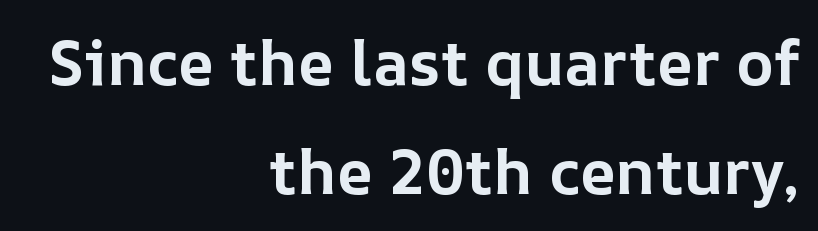
Q: Is the text bold? A: Yes.
Q: Is the text italic (slanted)? A: No, it is upright.
Q: Is the text underlined? A: No.
Q: How is the paragraph aligned? A: Right-aligned.
Q: Is the spacing between letters normal or unusually wide? A: Normal.
Q: Width (condensed, normal, or wide)? A: Normal.
Q: Stroke contrast? A: Low.
Q: x-height? A: Medium.
Q: Monospaced? A: No.
